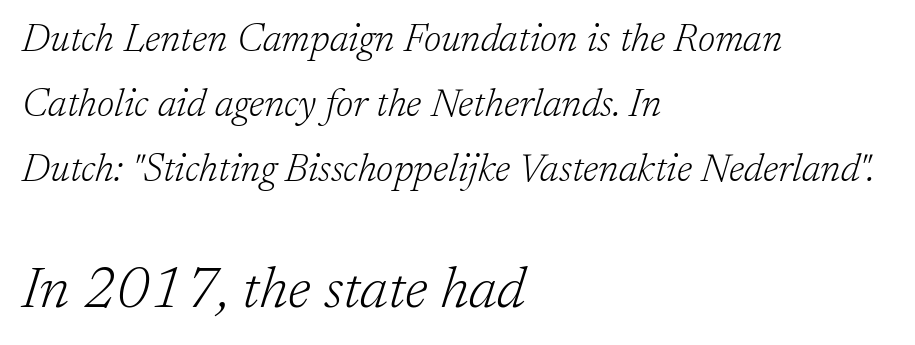
Q: Is the text bold? A: No.
Q: Is the text italic (slanted)? A: Yes, it leans right by about 17 degrees.
Q: Is the typeface a serif or a sans-serif typeface? A: Serif.
Q: Is the text underlined? A: No.
Q: How is the paragraph aligned? A: Left-aligned.
Q: Is the spacing between letters normal or unusually wide? A: Normal.
Q: Is the spacing between lines tight, normal or loose? A: Normal.
Q: Which block of text is set in a larger size, the first (top) or the second (bottom)? A: The second (bottom) one.
Q: Width (condensed, normal, or wide)? A: Normal.
Q: Stroke contrast? A: Low.
Q: x-height? A: Medium.
Q: Monospaced? A: No.
